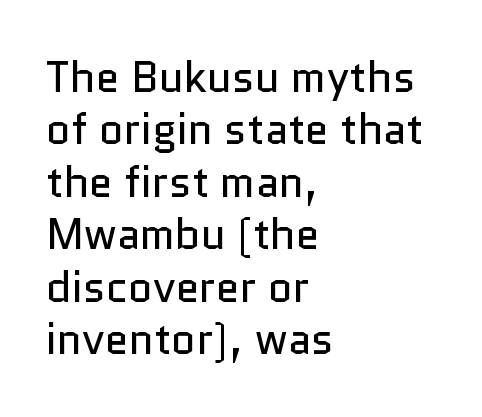
Q: Is the text bold? A: No.
Q: Is the text italic (slanted)? A: No, it is upright.
Q: Is the typeface a serif or a sans-serif typeface? A: Sans-serif.
Q: Is the text underlined? A: No.
Q: How is the paragraph aligned? A: Left-aligned.
Q: Is the spacing between letters normal or unusually wide? A: Normal.
Q: Width (condensed, normal, or wide)? A: Normal.
Q: Stroke contrast? A: Low.
Q: x-height? A: Medium.
Q: Monospaced? A: No.
